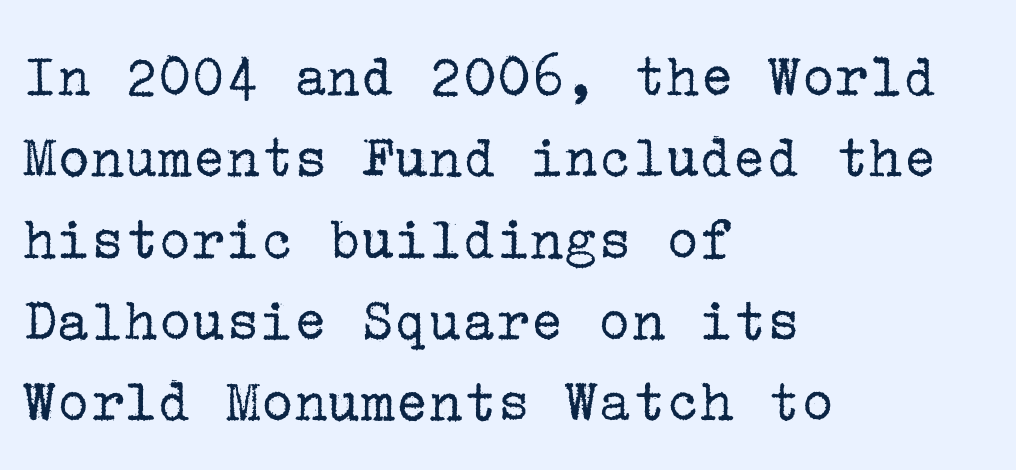
The image shows 63 px regular-weight serif type, upright; set left-aligned, normal line spacing (1.29x), normal letter spacing, not underlined; low stroke contrast and a medium x-height.
